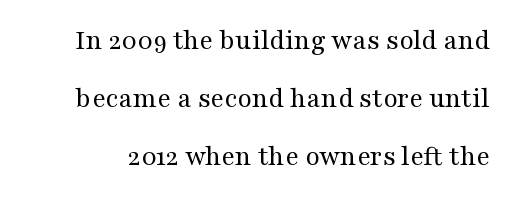
{"serif": "yes", "italic": "no", "bold": "no", "weight": "regular", "width": "wide", "stroke_contrast": "medium", "x_height": "medium", "monospaced": "no", "underline": "no", "line_spacing": "loose", "line_spacing_ratio": 2.0, "letter_spacing": "normal", "letter_spacing_em": 0.0, "glyph_px": 29}
